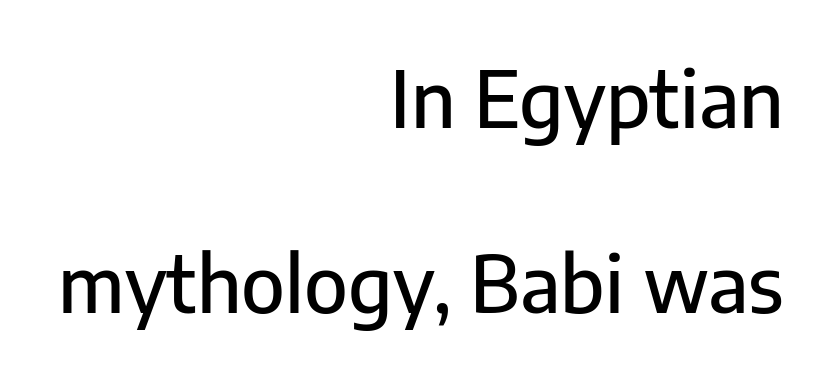
Q: Is the text italic (slanted)? A: No, it is upright.
Q: Is the typeface a serif or a sans-serif typeface? A: Sans-serif.
Q: Is the text underlined? A: No.
Q: How is the paragraph aligned? A: Right-aligned.
Q: Is the spacing between letters normal or unusually wide? A: Normal.
Q: Is the spacing between lines tight, normal or loose? A: Loose.
Q: Width (condensed, normal, or wide)? A: Normal.
Q: Stroke contrast? A: Low.
Q: x-height? A: Medium.
Q: Monospaced? A: No.
